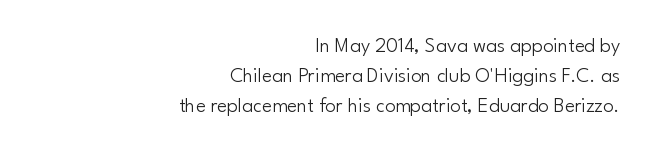
The lines in this sample share a right terminus and differ only in where they begin. A typesetter would call this leading conventional body-copy spacing. A typesetter would call this zero additional tracking. The strokes are not fattened; the text isn't bold. The letters stand straight up with perfectly vertical stems.
